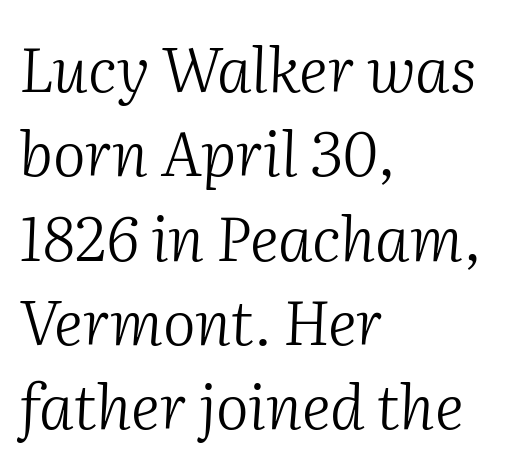
The strip under each line holds only bare page. The typography opts for an oblique posture over an upright one. Each letter keeps its own natural width here, so spacing adapts to shape. Where is the straight margin? On the left. Students, observe: this is what conventionally led text looks like.
